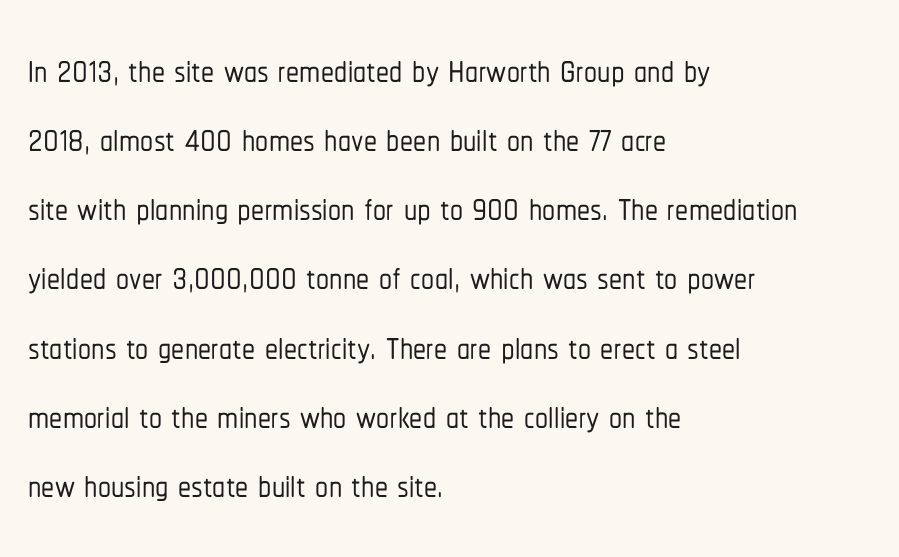
The image shows 52 px condensed sans-serif type, upright; set left-aligned, normal line spacing (1.33x), normal letter spacing, not underlined; low stroke contrast and a medium x-height.
